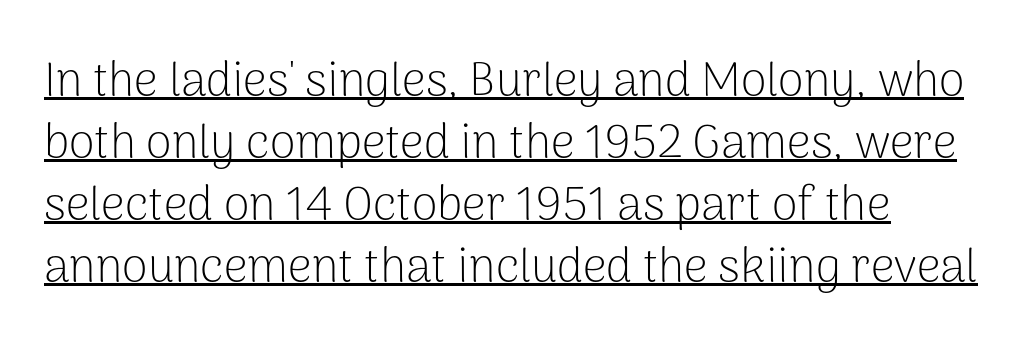
Horizontal bands of white between lines are of average thickness. The tracking reads as untouched default to a designer's eye. No extra ink here — the face is not bold. Tall strokes in this sample are plumb rather than angled. What decoration does the sample have? An underline. Each letter keeps its own natural width here, so spacing adapts to shape.
